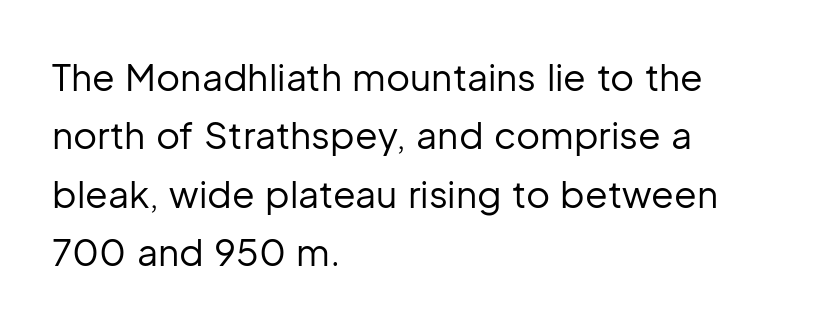
The image shows 37 px regular-weight sans-serif type, upright; set left-aligned, normal line spacing (1.58x), normal letter spacing, not underlined; low stroke contrast and a medium x-height.
